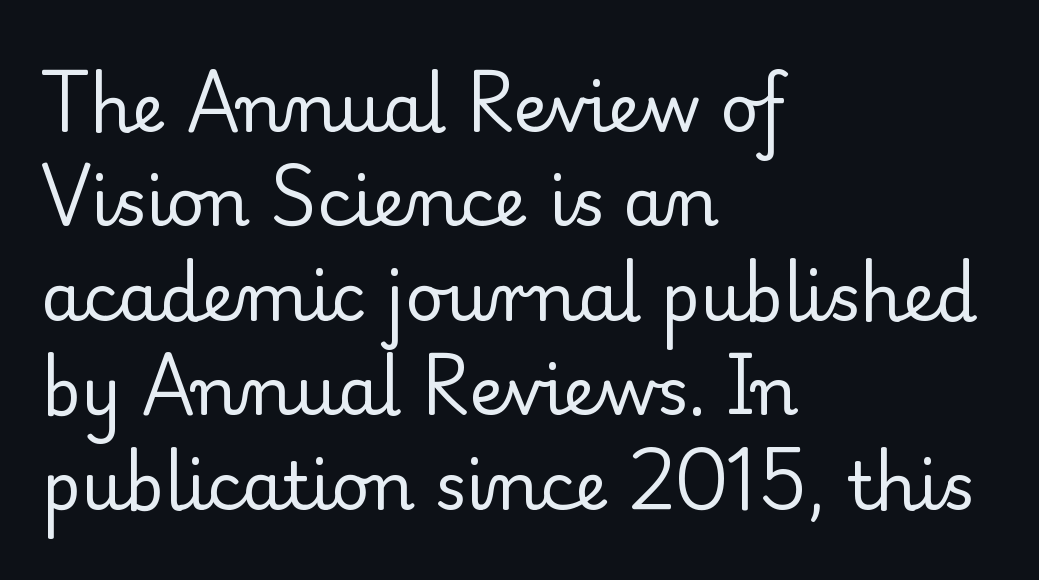
The image shows 66 px regular-weight serif type, upright; set left-aligned, normal line spacing (1.43x), normal letter spacing, not underlined; low stroke contrast and a small x-height.
